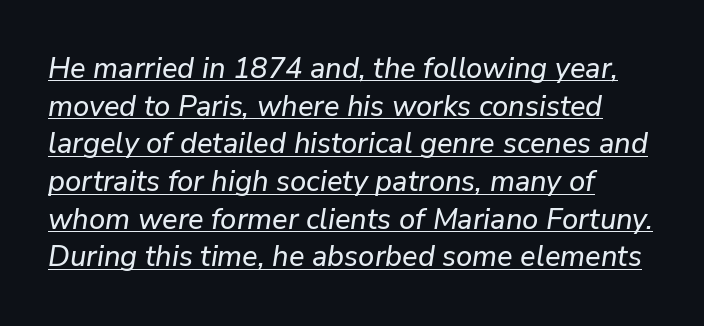
The image shows 29 px text type, italic (leaning right); set left-aligned, normal line spacing (1.3x), normal letter spacing, underlined; low stroke contrast and a medium x-height.
